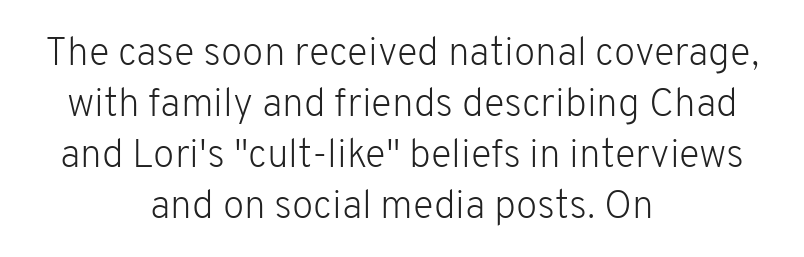
{"serif": "no", "italic": "no", "bold": "no", "weight": "light", "width": "normal", "stroke_contrast": "low", "x_height": "medium", "monospaced": "no", "underline": "no", "align": "center", "line_spacing": "normal", "line_spacing_ratio": 1.31, "letter_spacing": "normal", "letter_spacing_em": 0.0, "glyph_px": 39}
